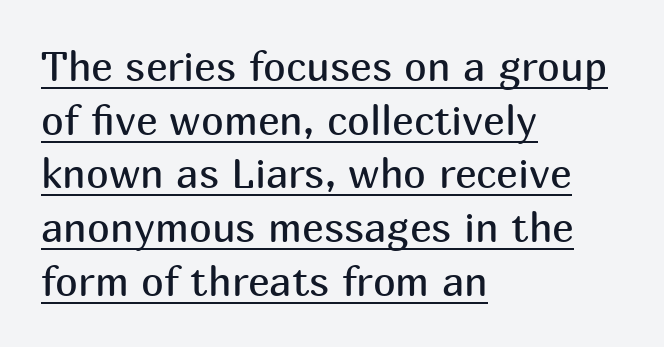
{"serif": "no", "italic": "no", "bold": "no", "weight": "regular", "width": "normal", "stroke_contrast": "medium", "x_height": "medium", "monospaced": "no", "underline": "yes", "align": "left", "line_spacing": "normal", "line_spacing_ratio": 1.31, "letter_spacing": "normal", "letter_spacing_em": 0.0, "glyph_px": 41}
